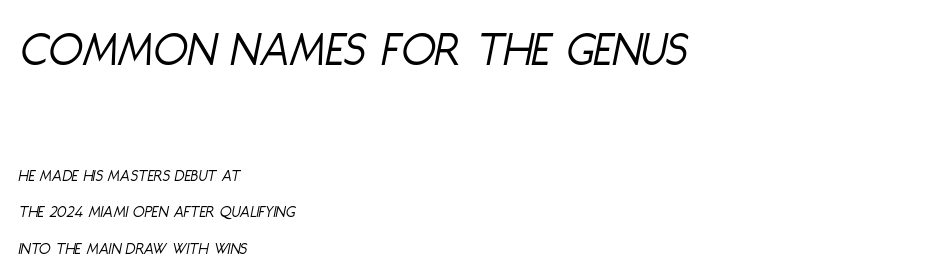
The image shows 50 px light, condensed type, italic (leaning right); set left-aligned, loose line spacing (2.14x), normal letter spacing, not underlined; the first (top) block is 2.94x larger; low stroke contrast and a large x-height.
